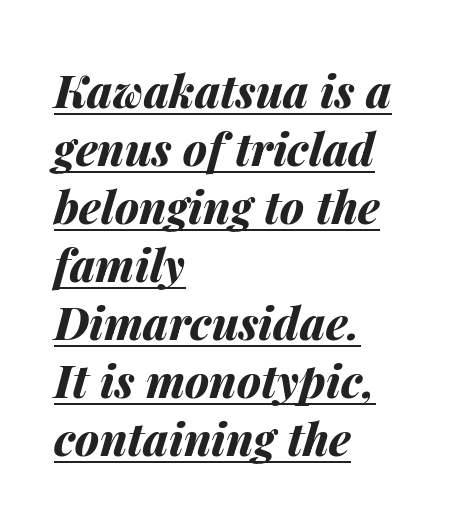
The image shows 45 px bold type, italic (leaning right); set left-aligned, normal line spacing (1.29x), normal letter spacing, underlined; medium stroke contrast and a medium x-height.
